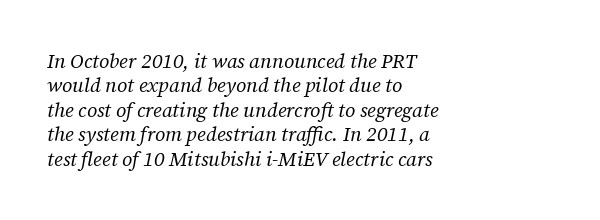
Q: Is the text bold? A: No.
Q: Is the text italic (slanted)? A: Yes, it leans right by about 12 degrees.
Q: Is the text underlined? A: No.
Q: How is the paragraph aligned? A: Left-aligned.
Q: Is the spacing between letters normal or unusually wide? A: Normal.
